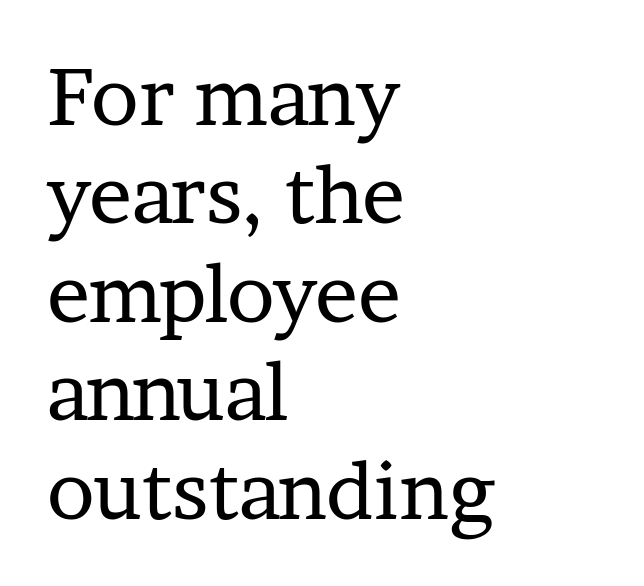
The image shows 80 px regular-weight serif type, upright; set left-aligned, line spacing 1.23x, normal letter spacing, not underlined; low stroke contrast and a medium x-height.
